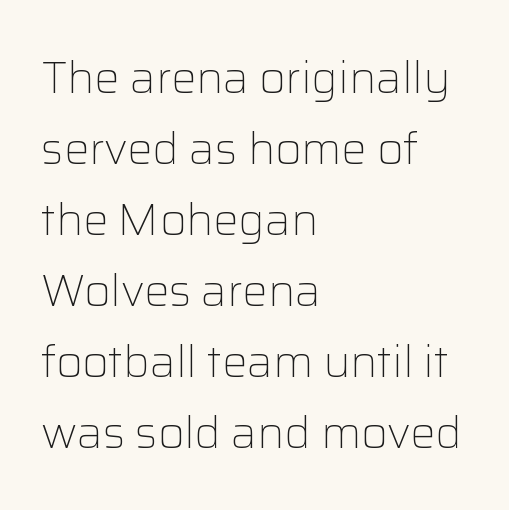
Q: Is the text bold? A: No.
Q: Is the text italic (slanted)? A: No, it is upright.
Q: Is the typeface a serif or a sans-serif typeface? A: Sans-serif.
Q: Is the text underlined? A: No.
Q: How is the paragraph aligned? A: Left-aligned.
Q: Is the spacing between letters normal or unusually wide? A: Normal.
Q: Is the spacing between lines tight, normal or loose? A: Normal.
Q: Width (condensed, normal, or wide)? A: Normal.
Q: Stroke contrast? A: Low.
Q: x-height? A: Medium.
Q: Monospaced? A: No.
